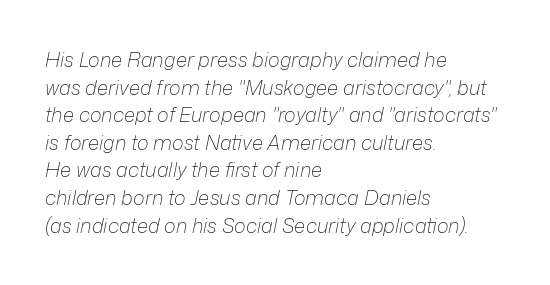
Q: Is the text bold? A: No.
Q: Is the text italic (slanted)? A: Yes, it leans right by about 12 degrees.
Q: Is the text underlined? A: No.
Q: How is the paragraph aligned? A: Left-aligned.
Q: Is the spacing between letters normal or unusually wide? A: Normal.
Q: Is the spacing between lines tight, normal or loose? A: Normal.
